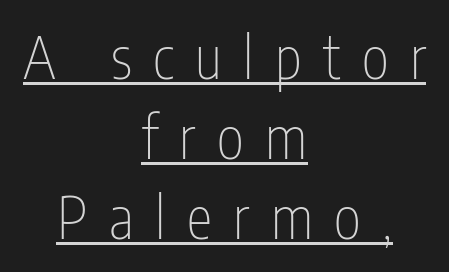
{"serif": "no", "italic": "no", "bold": "no", "weight": "thin", "width": "condensed", "stroke_contrast": "low", "x_height": "medium", "monospaced": "no", "underline": "yes", "align": "center", "line_spacing": "normal", "line_spacing_ratio": 1.38, "letter_spacing": "wide", "letter_spacing_em": 0.37, "glyph_px": 58}
